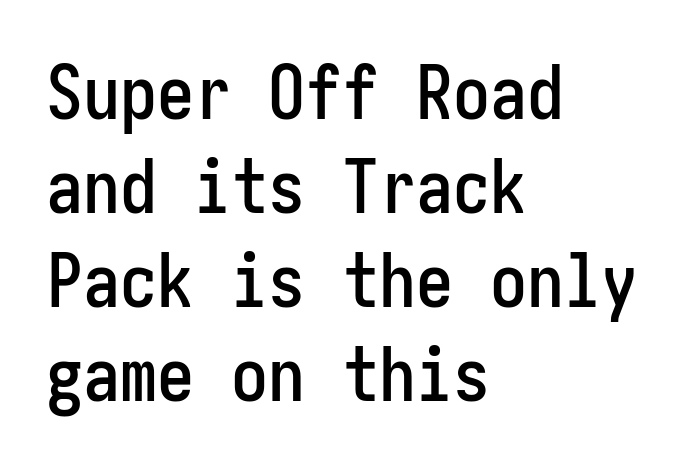
Students, note that the glyphs here touch the page at normal intervals. A clean baseline with only descenders dipping below it. The leading is moderate, giving the passage an even texture. The font's upright variant was chosen for this text. The glyphs in this specimen are sans serif. The paragraph has a hard left edge and a soft right edge.
